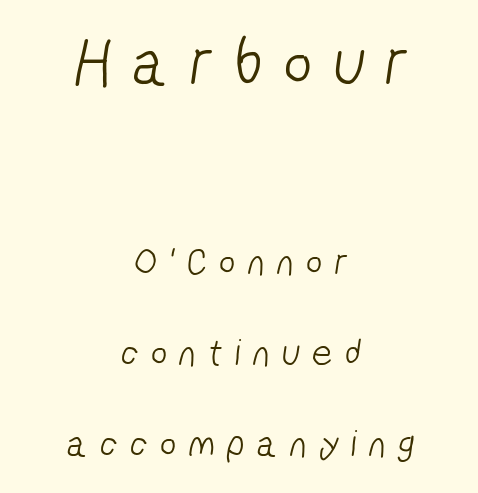
Q: Is the text bold? A: No.
Q: Is the typeface a serif or a sans-serif typeface? A: Sans-serif.
Q: Is the text underlined? A: No.
Q: How is the paragraph aligned? A: Centered.
Q: Is the spacing between letters normal or unusually wide? A: Unusually wide.
Q: Is the spacing between lines tight, normal or loose? A: Loose.
Q: Which block of text is set in a larger size, the first (top) or the second (bottom)? A: The first (top) one.
Q: Width (condensed, normal, or wide)? A: Condensed.
Q: Stroke contrast? A: Low.
Q: x-height? A: Medium.
Q: Monospaced? A: No.
